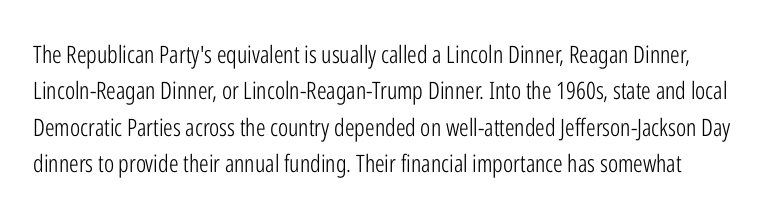
The line-height multiplier appears to be the usual default. Notice how the stems are strictly vertical — no italics here. Does extra space separate the letters? No, they use regular spacing. Nothing heavy about these letters — not bold at all. Beneath every word, the page is bare.
